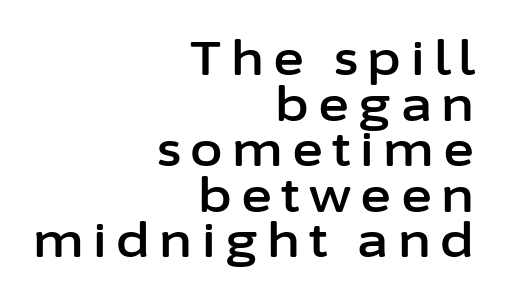
The image shows 47 px sans-serif type, upright; set right-aligned, tight line spacing (0.97x), unusually wide letter spacing (+0.2 em), not underlined; low stroke contrast and a medium x-height.
